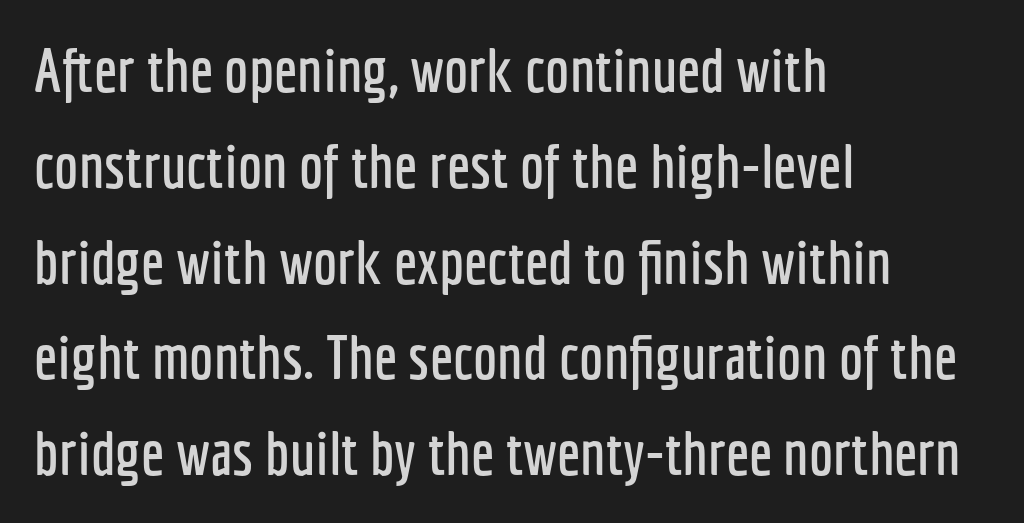
{"serif": "no", "italic": "no", "width": "condensed", "stroke_contrast": "low", "x_height": "medium", "monospaced": "no", "underline": "no", "align": "left", "line_spacing": "normal", "line_spacing_ratio": 1.57, "letter_spacing": "normal", "letter_spacing_em": 0.0, "glyph_px": 61}
